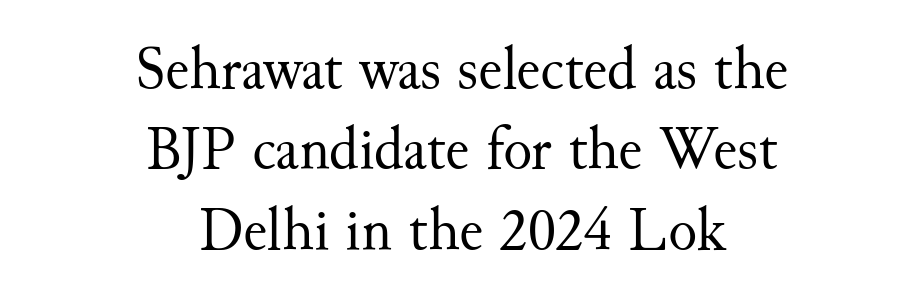
The image shows 60 px regular-weight serif type, upright; set centered, normal line spacing (1.34x), normal letter spacing, not underlined; medium stroke contrast and a small x-height.
